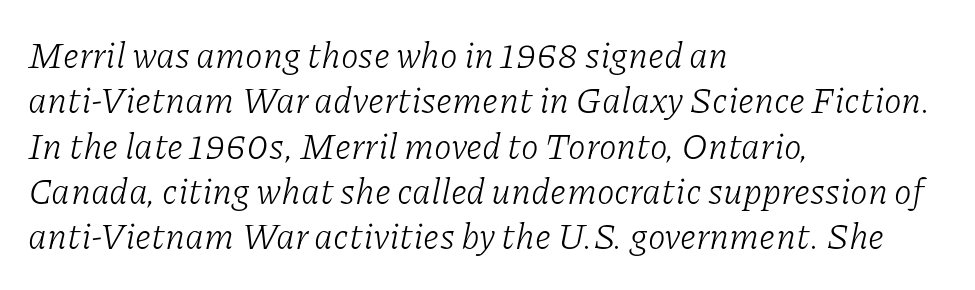
Q: Is the text bold? A: No.
Q: Is the text italic (slanted)? A: Yes, it leans right by about 11 degrees.
Q: Is the typeface a serif or a sans-serif typeface? A: Serif.
Q: Is the text underlined? A: No.
Q: How is the paragraph aligned? A: Left-aligned.
Q: Is the spacing between letters normal or unusually wide? A: Normal.
Q: Is the spacing between lines tight, normal or loose? A: Normal.
Q: Width (condensed, normal, or wide)? A: Normal.
Q: Stroke contrast? A: Low.
Q: x-height? A: Medium.
Q: Monospaced? A: No.
